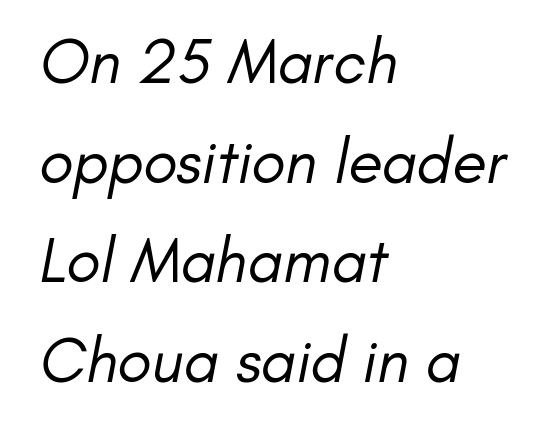
The gap between lines stays unmarked. Classification — sans serif. Default kerning and tracking; the words read as compact shapes. Weight: regular or lighter.
